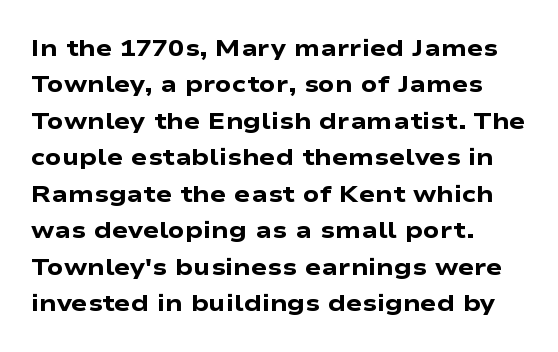
Q: Is the text bold? A: Yes.
Q: Is the text italic (slanted)? A: No, it is upright.
Q: Is the text underlined? A: No.
Q: How is the paragraph aligned? A: Left-aligned.
Q: Is the spacing between letters normal or unusually wide? A: Normal.
Q: Is the spacing between lines tight, normal or loose? A: Normal.
